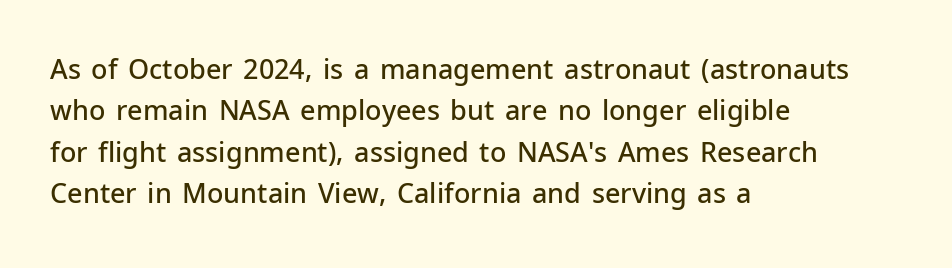
A student would call this left alignment; a typographer would say flush left, rag right. Line spacing here is normal. Tracking value appears to be zero — textbook default spacing. A typesetter would mark this as roman, not italic. Each glyph is drawn with semibold strokes, heavier than normal yet not fully bold. The strip under each line holds only bare page.
